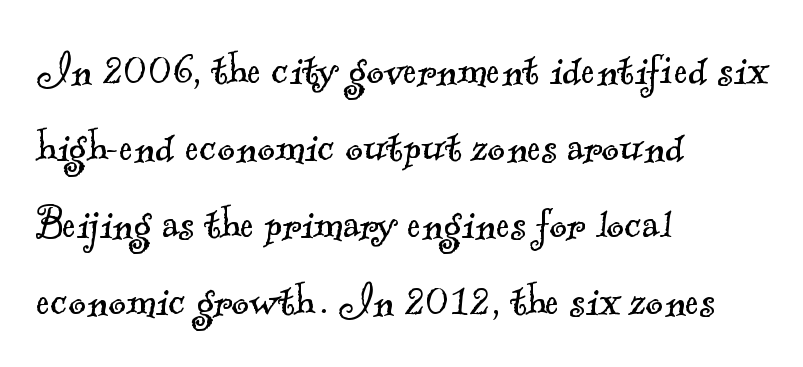
{"serif": "yes", "bold": "no", "weight": "light", "width": "normal", "x_height": "small", "monospaced": "no", "underline": "no", "align": "left", "line_spacing": "normal", "line_spacing_ratio": 1.45, "letter_spacing": "normal", "letter_spacing_em": 0.0, "glyph_px": 53}
